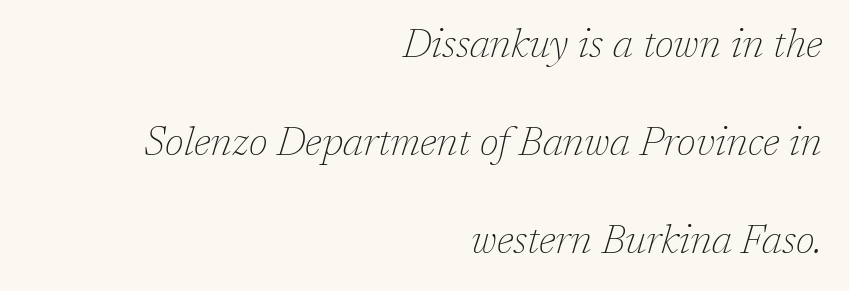
The image shows 40 px thin serif type, italic (leaning right); set right-aligned, loose line spacing (2.45x), normal letter spacing, not underlined; low stroke contrast and a medium x-height.
